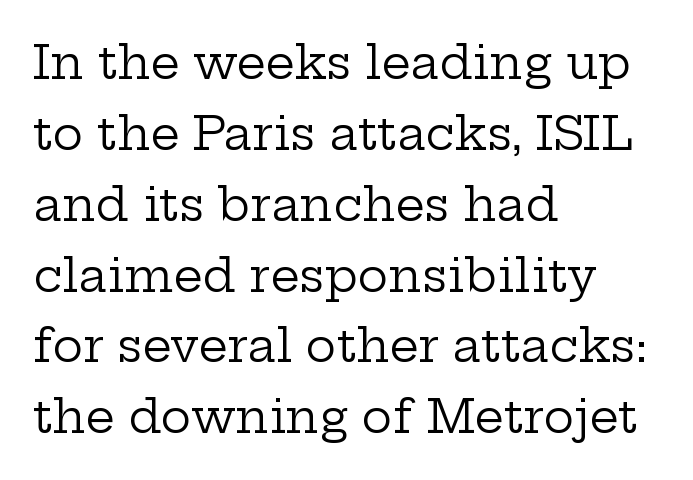
The rendering keeps characters at their native spacing. This sample keeps an unexceptional amount of space between lines. Summary of weight: not heavy and not bold. Characters remain perfectly vertical along every line. You could not count columns in this text — the font is proportionally spaced. The ragged edge is on the right, which tells us the setting is flush left.
